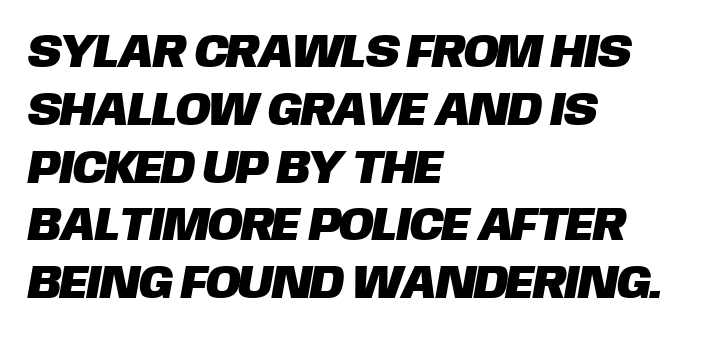
The image shows 47 px sans-serif type; set left-aligned, line spacing 1.23x, normal letter spacing, not underlined; low stroke contrast and a large x-height.
